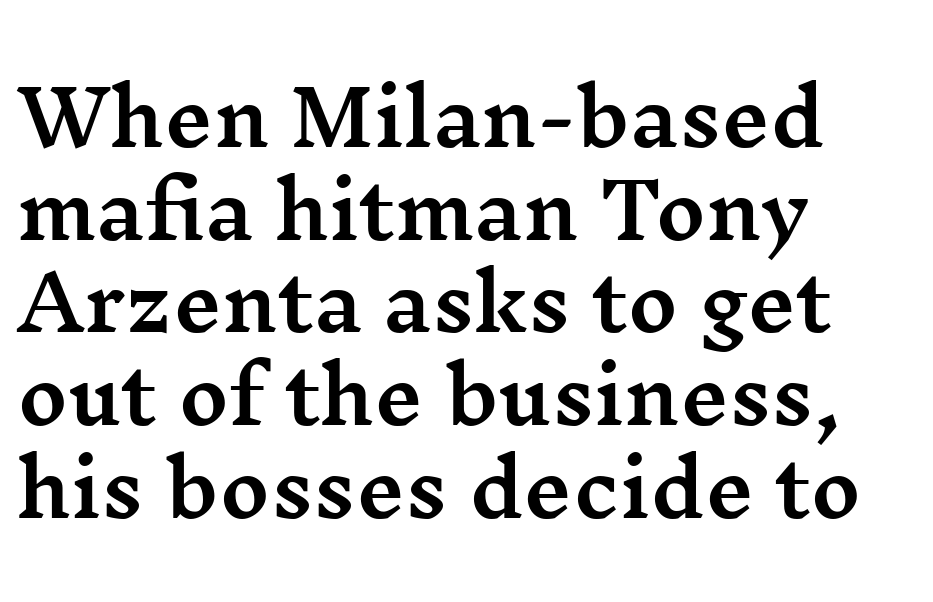
The image shows 76 px wide serif type, upright; set left-aligned, line spacing 1.22x, normal letter spacing, not underlined; medium stroke contrast and a medium x-height.
